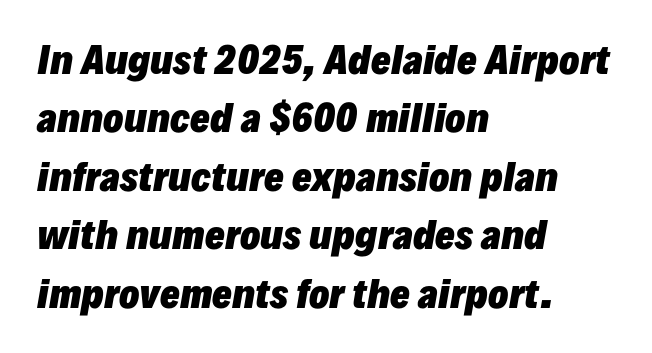
Compared with an ordinary text face, these strokes are far heavier — a full bold. The face used here is proportionally spaced, like ordinary book or web type. Posture: slanted. Rows of type keep a routine distance in the vertical direction. Letters rest on an invisible, unmarked baseline. The horizontal fit of the characters is conventional and even.
